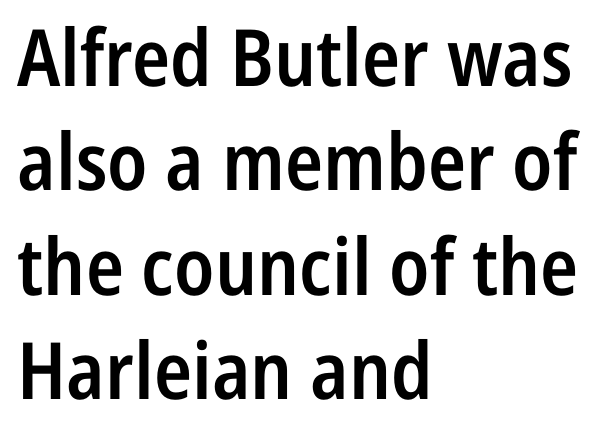
Leftover space on each line is placed entirely after the last word. The rendering keeps characters at their native spacing. A normal amount of white space separates one row of letters from the next. A typesetter would mark this as roman, not italic. This is moderately heavy type, rendered in semibold.
